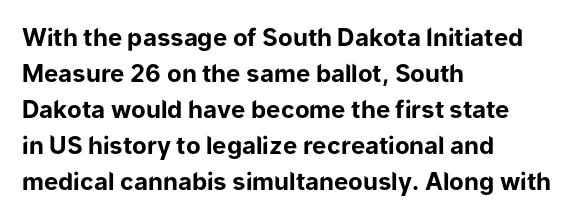
{"italic": "no", "bold": "yes", "underline": "no", "align": "left", "line_spacing": "normal", "line_spacing_ratio": 1.5, "letter_spacing": "normal", "letter_spacing_em": 0.0, "glyph_px": 24}
